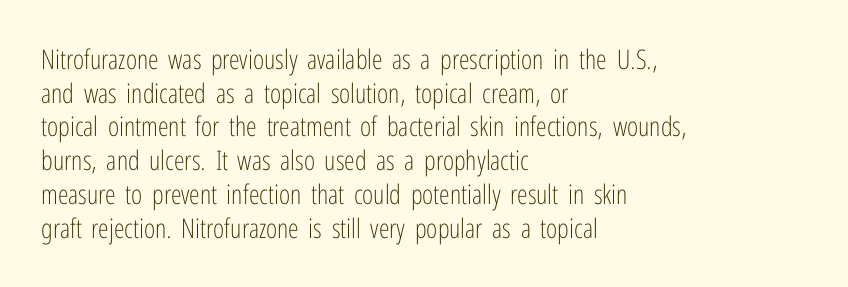
{"italic": "no", "bold": "no", "underline": "no", "align": "left", "line_spacing": "normal", "line_spacing_ratio": 1.25, "letter_spacing": "normal", "letter_spacing_em": 0.0, "glyph_px": 27}
